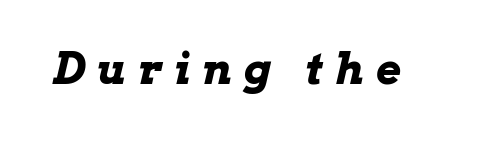
The image shows 43 px bold, wide type, italic (leaning right); set unusually wide letter spacing (+0.28 em), not underlined; low stroke contrast and a medium x-height.
